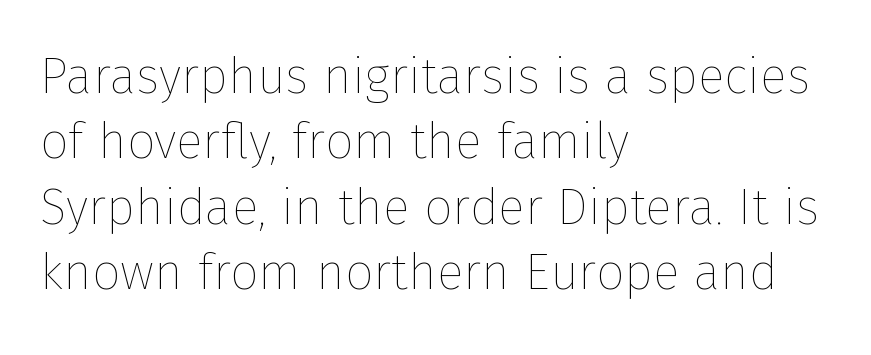
Q: Is the text bold? A: No.
Q: Is the text italic (slanted)? A: No, it is upright.
Q: Is the text underlined? A: No.
Q: How is the paragraph aligned? A: Left-aligned.
Q: Is the spacing between letters normal or unusually wide? A: Normal.
Q: Is the spacing between lines tight, normal or loose? A: Normal.
Q: Width (condensed, normal, or wide)? A: Normal.
Q: Stroke contrast? A: Low.
Q: x-height? A: Medium.
Q: Monospaced? A: No.
